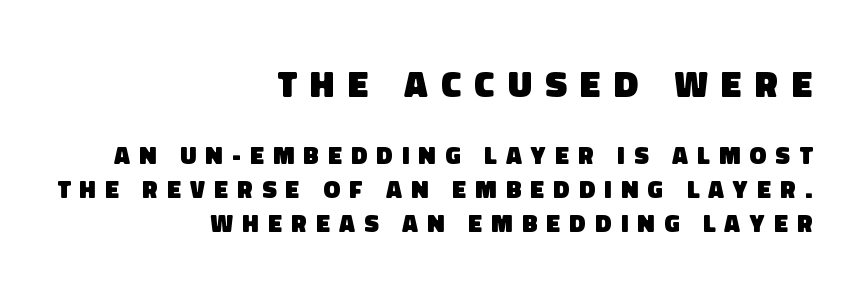
The passage shown has open, widely tracked lettering throughout. In terms of letterform style, serifs are entirely absent. Compare the two chunks: the upper has the greater cap height. Weight: bold.
